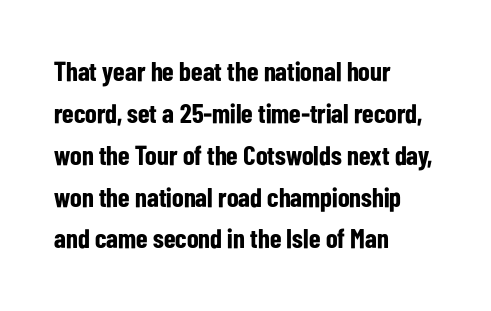
Q: Is the text bold? A: Yes.
Q: Is the text italic (slanted)? A: No, it is upright.
Q: Is the text underlined? A: No.
Q: How is the paragraph aligned? A: Left-aligned.
Q: Is the spacing between letters normal or unusually wide? A: Normal.
Q: Is the spacing between lines tight, normal or loose? A: Normal.
